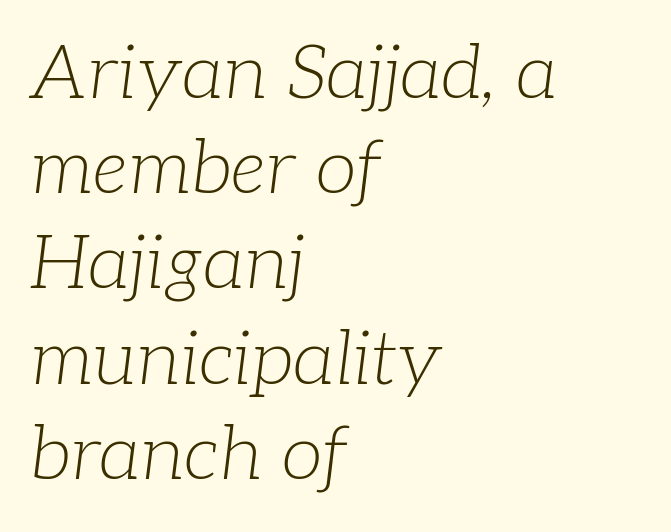
The image shows 75 px light serif type, italic (leaning right); set left-aligned, normal line spacing (1.27x), normal letter spacing, not underlined; low stroke contrast and a medium x-height.
